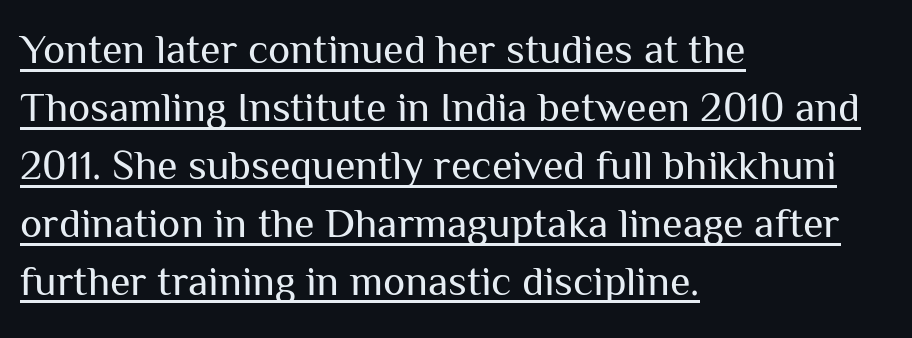
The image shows 42 px regular-weight sans-serif type, upright; set left-aligned, normal line spacing (1.38x), normal letter spacing, underlined; medium stroke contrast and a medium x-height.
